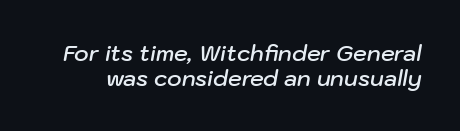
Q: Is the text bold? A: Semi-bold.
Q: Is the text italic (slanted)? A: Yes, it leans right by about 10 degrees.
Q: Is the text underlined? A: No.
Q: Is the spacing between letters normal or unusually wide? A: Normal.
Q: Is the spacing between lines tight, normal or loose? A: Tight.
